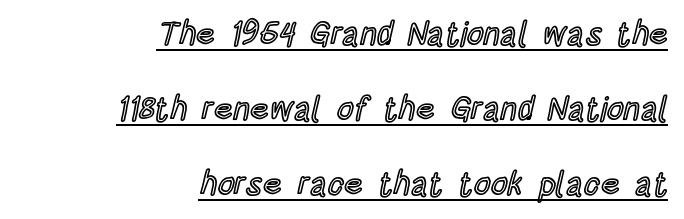
This rendering uses right alignment, leaving the left contour irregular. Honestly, the rows look like they've been pulled way apart. The letters advance in unequal steps, a hallmark of proportional type. A typesetter would call this zero additional tracking. Decoration check: the copy is underlined.
